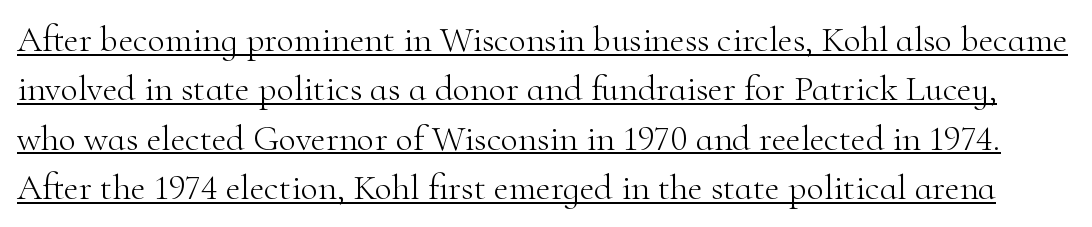
The image shows 36 px light serif type, upright; set normal line spacing (1.37x), normal letter spacing, underlined; high stroke contrast and a small x-height.
